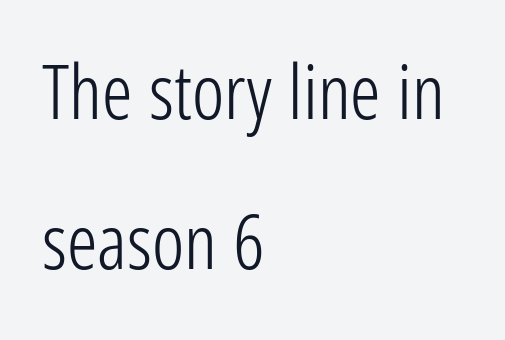
Honestly, the letter spacing is just normal — you wouldn't notice it. These lines stand farther apart than default settings would place them. Plain, unruled lines of type. The typeface chosen for these lines omits serifs.
